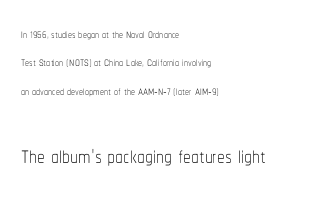
The foot of each line stays bare and open. These lines are rendered in a variable-pitch font. The type sits square on the baseline with zero lean. Standard letterfit; no display-style spreading of the glyphs. All the whitespace from short lines collects on the right. Scale increases going downward across the two blocks.
